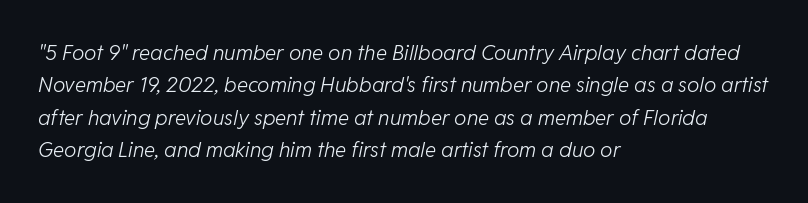
The image shows 21 px text type, italic (leaning right); set left-aligned, normal line spacing (1.54x), normal letter spacing, not underlined.
